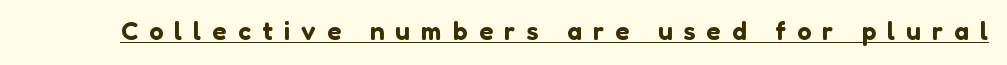
{"italic": "no", "underline": "yes", "letter_spacing": "wide", "letter_spacing_em": 0.43, "glyph_px": 26}
